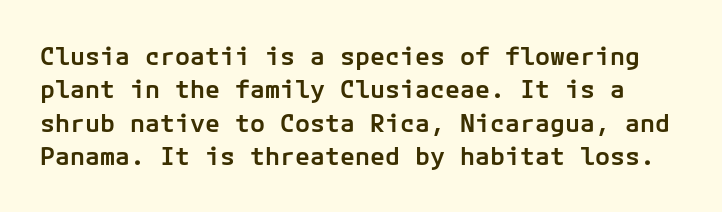
{"italic": "no", "bold": "semi", "underline": "no", "line_spacing": "normal", "line_spacing_ratio": 1.34, "letter_spacing": "normal", "letter_spacing_em": 0.0, "glyph_px": 25}
